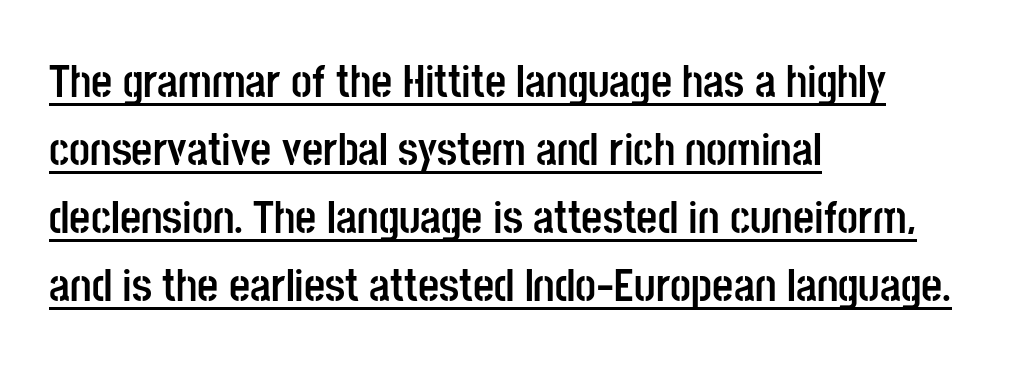
The image shows 46 px semibold, condensed sans-serif type, upright; set left-aligned, normal line spacing (1.48x), normal letter spacing, underlined; low stroke contrast and a large x-height.
